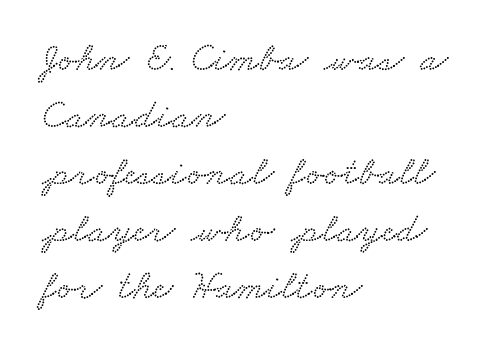
Q: Is the typeface a serif or a sans-serif typeface? A: Serif.
Q: Is the text underlined? A: No.
Q: How is the paragraph aligned? A: Left-aligned.
Q: Is the spacing between letters normal or unusually wide? A: Normal.
Q: Is the spacing between lines tight, normal or loose? A: Normal.
Q: Width (condensed, normal, or wide)? A: Wide.
Q: Stroke contrast? A: Low.
Q: x-height? A: Small.
Q: Monospaced? A: No.
